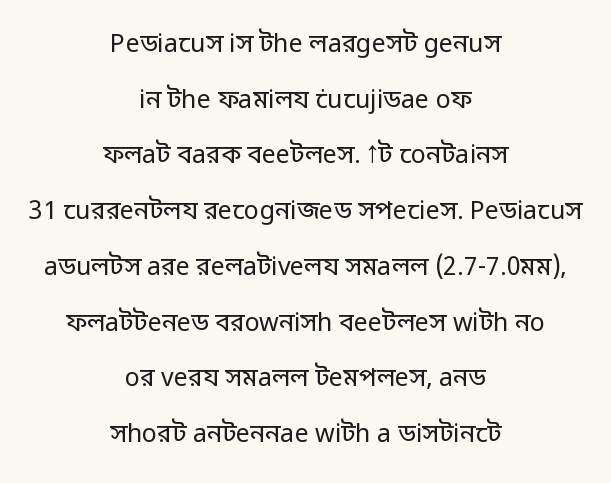
{"italic": "no", "bold": "no", "underline": "no", "align": "center", "line_spacing": "loose", "line_spacing_ratio": 2.23, "letter_spacing": "normal", "letter_spacing_em": 0.0, "glyph_px": 25}
